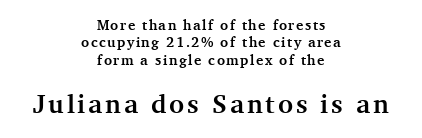
{"italic": "no", "bold": "yes", "underline": "no", "align": "center", "line_spacing_ratio": 1.24, "larger_block": "second", "size_ratio": 1.86, "glyph_px": 26}
